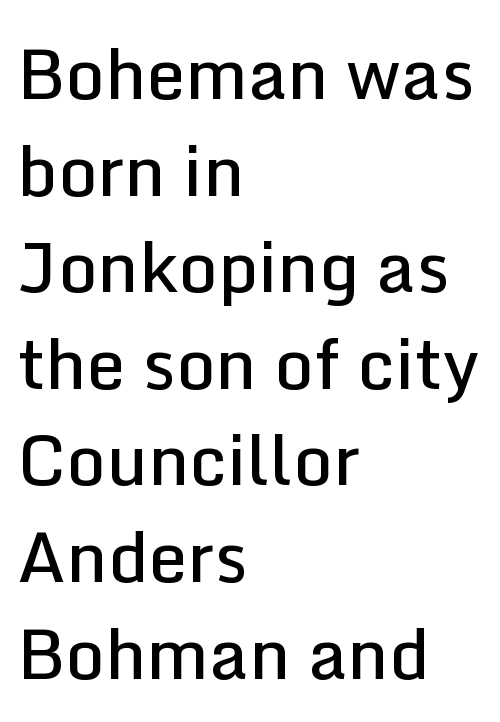
The image shows 69 px semibold sans-serif type, upright; set left-aligned, normal line spacing (1.4x), normal letter spacing, not underlined; low stroke contrast and a medium x-height.
